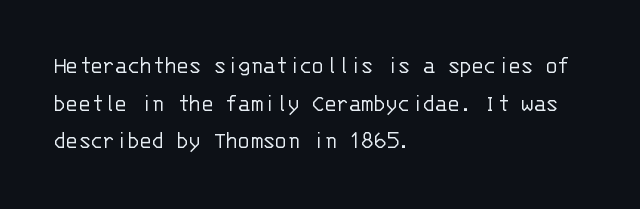
Q: Is the text bold? A: No.
Q: Is the text italic (slanted)? A: No, it is upright.
Q: Is the text underlined? A: No.
Q: How is the paragraph aligned? A: Left-aligned.
Q: Is the spacing between letters normal or unusually wide? A: Normal.
Q: Is the spacing between lines tight, normal or loose? A: Normal.
